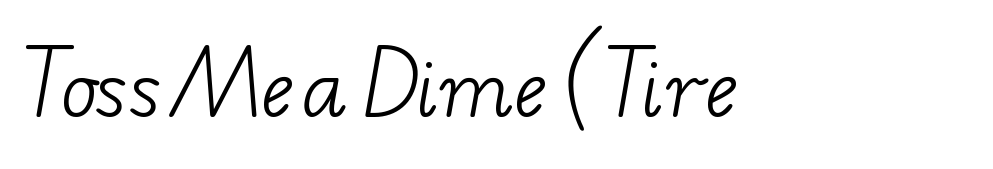
{"serif": "yes", "bold": "no", "weight": "light", "width": "wide", "stroke_contrast": "low", "x_height": "small", "monospaced": "no", "underline": "no", "letter_spacing": "normal", "letter_spacing_em": 0.0, "glyph_px": 77}
